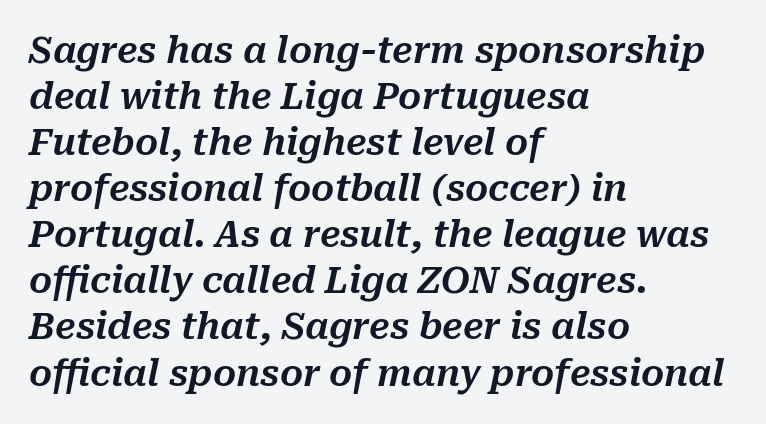
{"italic": "yes", "lean": "right", "slant_degrees": 10, "width": "normal", "stroke_contrast": "medium", "x_height": "medium", "monospaced": "no", "underline": "no", "align": "left", "line_spacing": "normal", "line_spacing_ratio": 1.28, "letter_spacing": "normal", "letter_spacing_em": 0.0, "glyph_px": 36}
